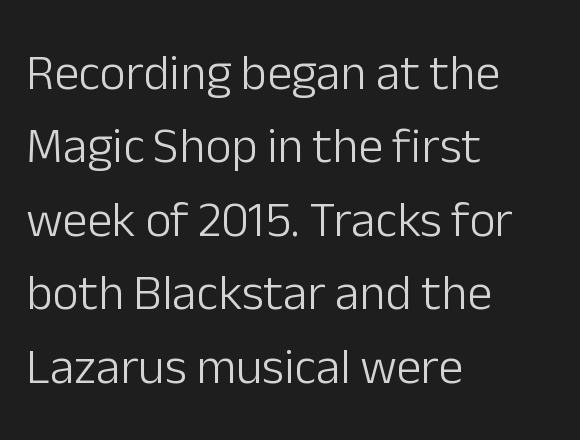
Serif or sans? Sans — the stroke terminals are bare. Letter spacing: default. You could not count columns in this text — the font is proportionally spaced. What's the leading like? Ordinary, nothing unusual.
